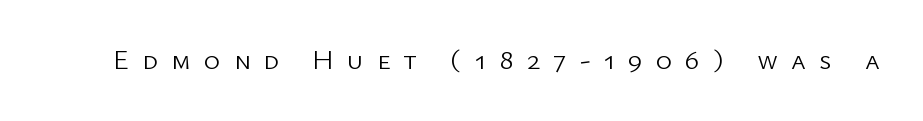
{"serif": "no", "italic": "no", "bold": "no", "weight": "light", "width": "normal", "stroke_contrast": "low", "x_height": "medium", "monospaced": "no", "underline": "no", "letter_spacing": "wide", "letter_spacing_em": 0.47, "glyph_px": 28}
